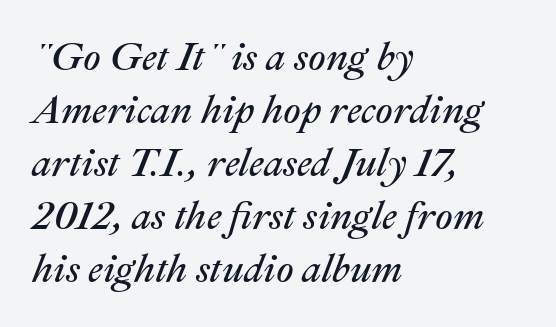
The image shows 39 px regular-weight type, italic (leaning right); set left-aligned, normal line spacing (1.36x), normal letter spacing, not underlined; medium stroke contrast and a medium x-height.
